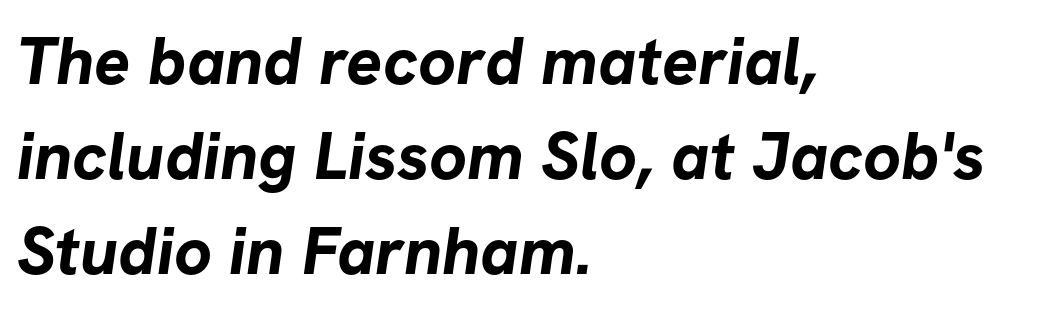
This rendering features lettering with no underline. The lines sit at an ordinary, default distance from one another. The glyphs in this specimen are sans serif. You could call the tracking neutral — neither tight nor loose. The rendering uses a bold face; every stroke is thick and dark.
